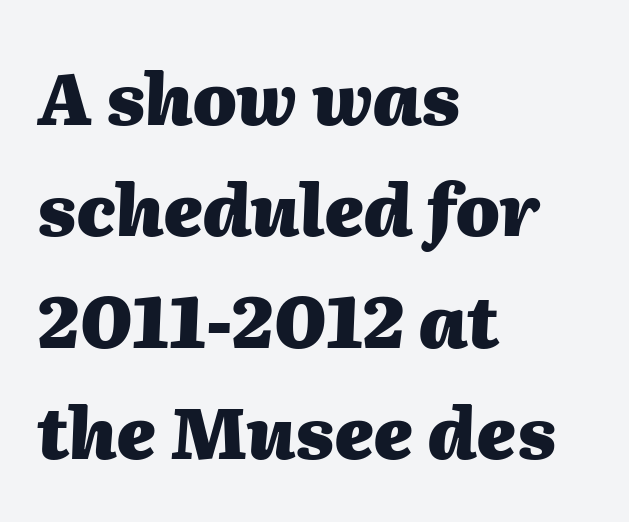
Here the designer chose a conventional face with non-uniform glyph widths. The rendering anchors every line to the left-hand side. Slant detected: the letters are inclined. Glance below the letters and you will spot only blank space.
